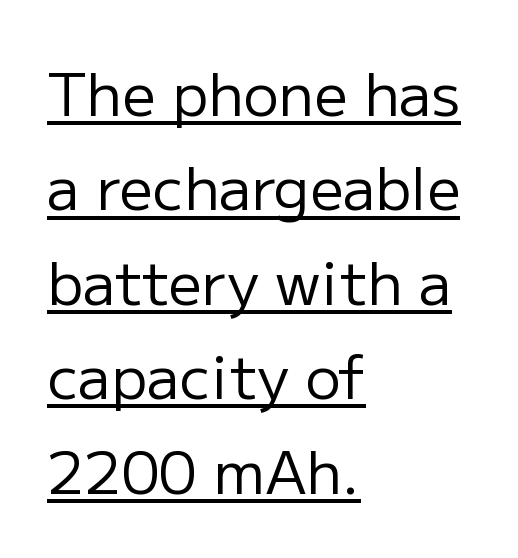
The image shows 59 px regular-weight sans-serif type, upright; set left-aligned, normal line spacing (1.6x), normal letter spacing, underlined; low stroke contrast and a medium x-height.
